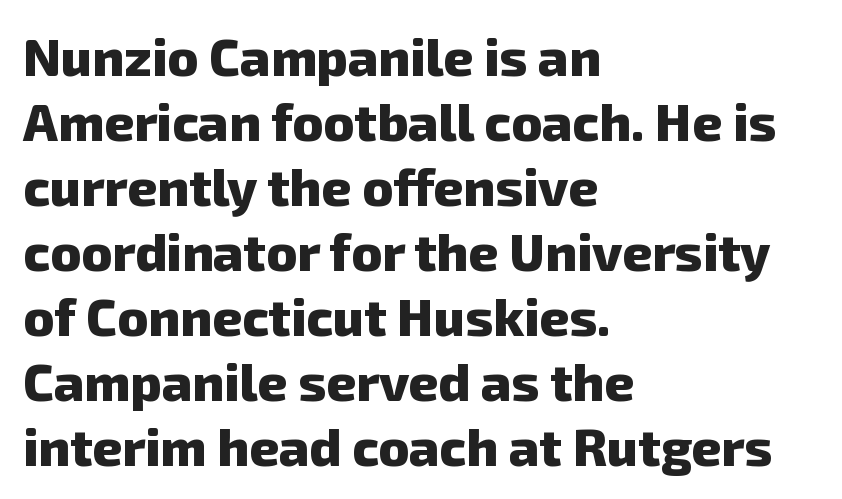
The image shows 52 px heavy sans-serif type; set left-aligned, normal line spacing (1.25x), normal letter spacing, not underlined; low stroke contrast and a medium x-height.
